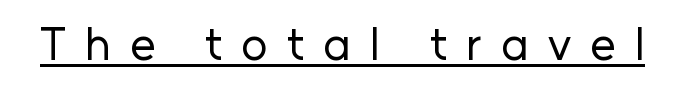
The image shows 46 px regular-weight sans-serif type, upright; set unusually wide letter spacing (+0.42 em), underlined; low stroke contrast and a medium x-height.
